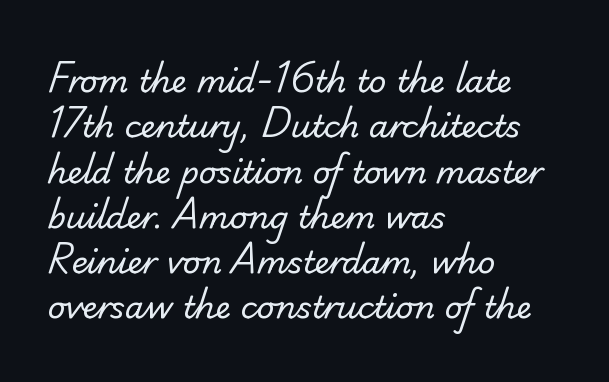
The cut favours lightness, reaching ordinary text weight at its darkest. The typesetter chose a ragged-right arrangement here. The glyphs are unaccompanied by any horizontal stroke below them. A typesetter would call this proportional, since set widths differ per character. The gaps between neighbouring characters are ordinary and unremarkable.
